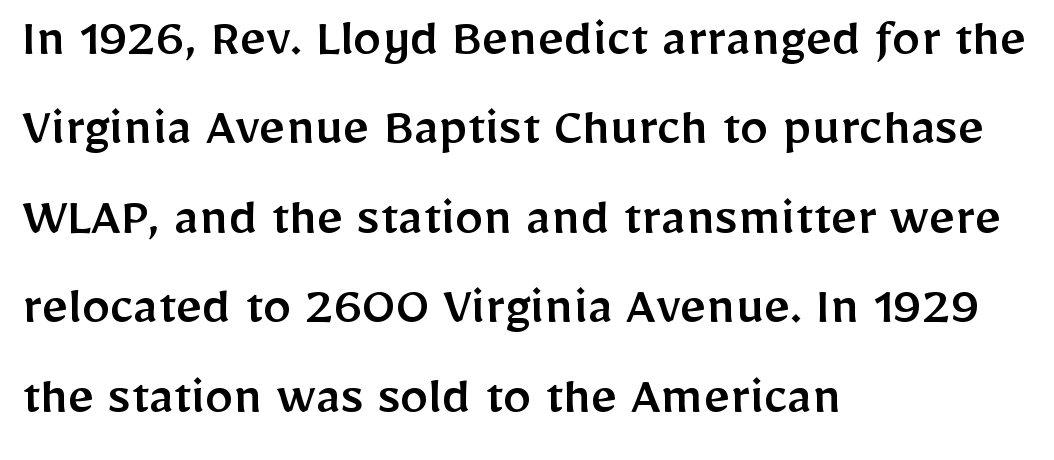
Q: Is the text italic (slanted)? A: No, it is upright.
Q: Is the typeface a serif or a sans-serif typeface? A: Sans-serif.
Q: Is the text underlined? A: No.
Q: How is the paragraph aligned? A: Left-aligned.
Q: Is the spacing between letters normal or unusually wide? A: Normal.
Q: Is the spacing between lines tight, normal or loose? A: Normal.
Q: Width (condensed, normal, or wide)? A: Normal.
Q: Stroke contrast? A: Low.
Q: x-height? A: Medium.
Q: Monospaced? A: No.
